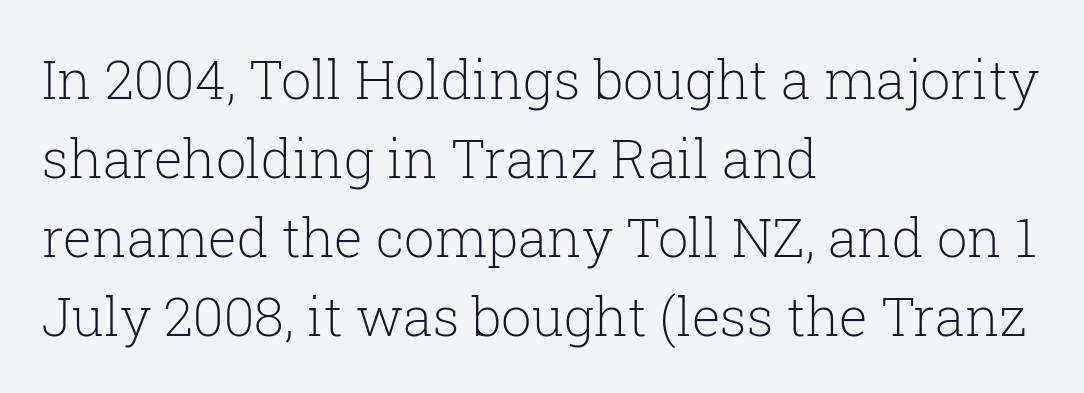
The characters display serif detailing at their extremities. No italicization has been applied; the sample stays upright. Does extra space separate the letters? No, they use regular spacing. The rag falls on the right side of this text block.
